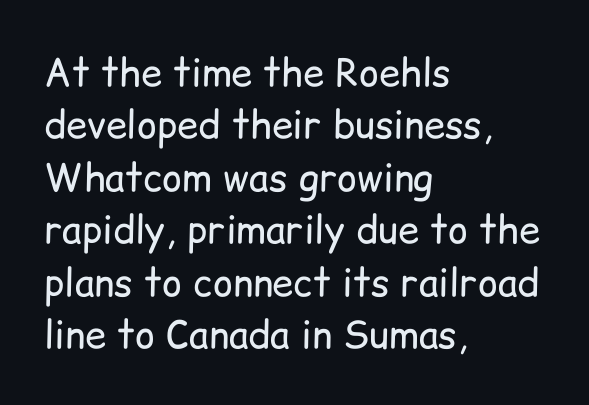
Grotesque or geometric, the face here clearly has no serifs. This sample has the flowing, uneven cadence of proportional lettering. The line texture is even and compact thanks to regular tracking. The space between consecutive lines is moderate. The text block is weighted toward the left margin, trailing off unevenly rightward. The letterforms sit at book weight or below.
